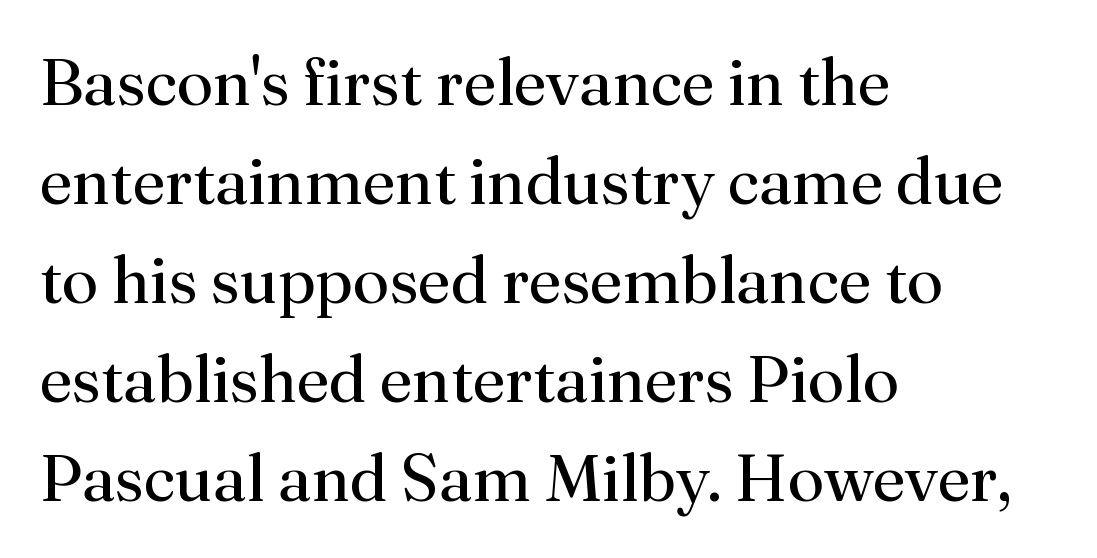
{"serif": "yes", "italic": "no", "bold": "no", "weight": "regular", "width": "normal", "stroke_contrast": "medium", "x_height": "small", "monospaced": "no", "underline": "no", "align": "left", "line_spacing": "normal", "line_spacing_ratio": 1.5, "letter_spacing": "normal", "letter_spacing_em": 0.0, "glyph_px": 66}
